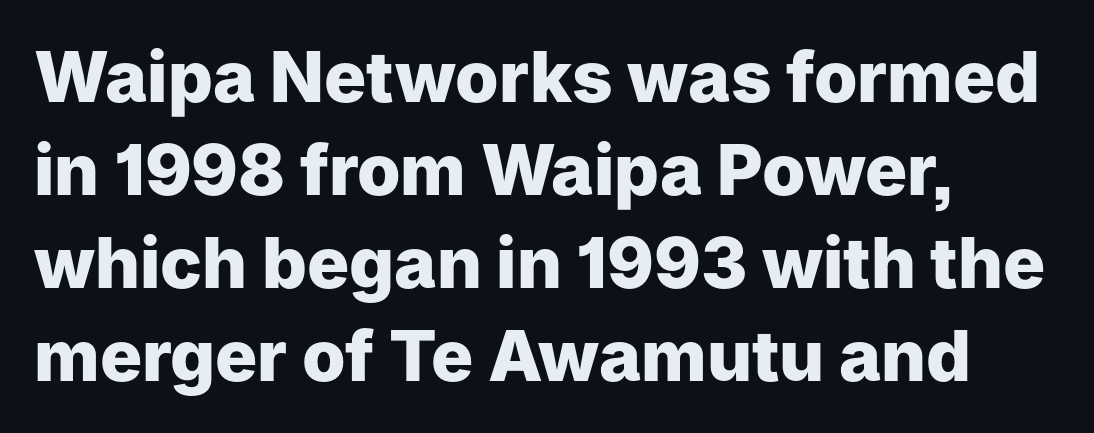
Style check: upright. These lines are rendered in a variable-pitch font. Does extra space separate the letters? No, they use regular spacing. The area under the type is left untouched. This rendering employs a face without finishing strokes, i.e., a sans-serif.
